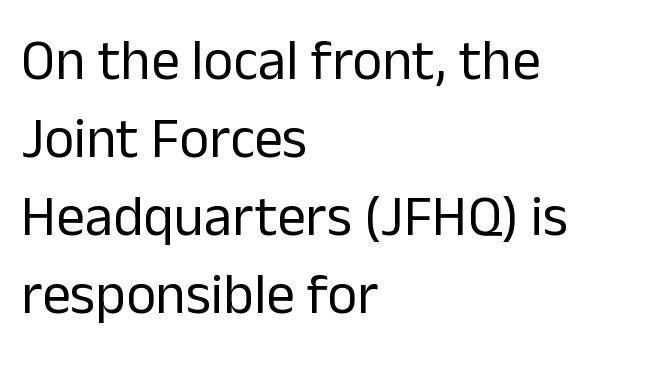
Q: Is the text bold? A: No.
Q: Is the text italic (slanted)? A: No, it is upright.
Q: Is the typeface a serif or a sans-serif typeface? A: Sans-serif.
Q: Is the text underlined? A: No.
Q: How is the paragraph aligned? A: Left-aligned.
Q: Is the spacing between letters normal or unusually wide? A: Normal.
Q: Is the spacing between lines tight, normal or loose? A: Normal.
Q: Width (condensed, normal, or wide)? A: Normal.
Q: Stroke contrast? A: Low.
Q: x-height? A: Medium.
Q: Monospaced? A: No.
